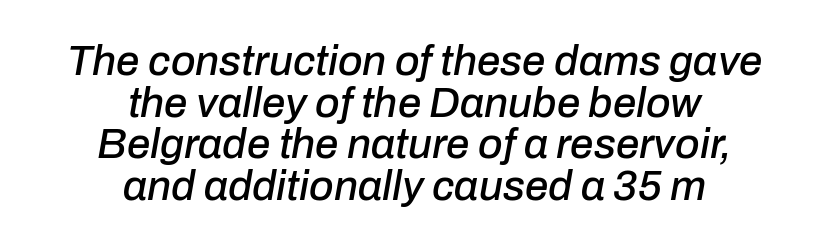
Q: Is the text italic (slanted)? A: Yes, it leans right by about 10 degrees.
Q: Is the text underlined? A: No.
Q: How is the paragraph aligned? A: Centered.
Q: Is the spacing between letters normal or unusually wide? A: Normal.
Q: Is the spacing between lines tight, normal or loose? A: Tight.
Q: Width (condensed, normal, or wide)? A: Normal.
Q: Stroke contrast? A: Low.
Q: x-height? A: Medium.
Q: Monospaced? A: No.
